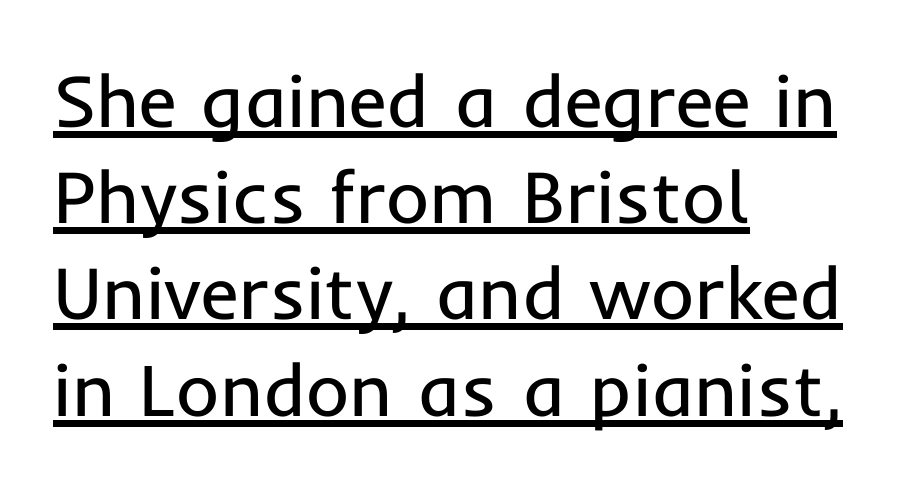
Q: Is the text bold? A: No.
Q: Is the text italic (slanted)? A: No, it is upright.
Q: Is the typeface a serif or a sans-serif typeface? A: Sans-serif.
Q: Is the text underlined? A: Yes.
Q: How is the paragraph aligned? A: Left-aligned.
Q: Is the spacing between letters normal or unusually wide? A: Normal.
Q: Is the spacing between lines tight, normal or loose? A: Normal.
Q: Width (condensed, normal, or wide)? A: Normal.
Q: Stroke contrast? A: Low.
Q: x-height? A: Medium.
Q: Monospaced? A: No.
